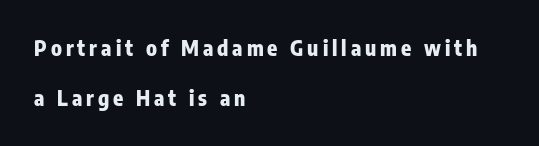
What's the leading like? Stretched, with rows far apart. The glyphs are unaccompanied by any horizontal stroke below them. This is the regular roman posture of the typeface. The text block is weighted toward the left margin, trailing off unevenly rightward.
